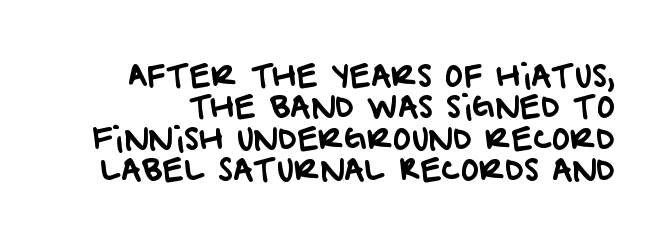
{"serif": "no", "width": "normal", "stroke_contrast": "low", "x_height": "large", "monospaced": "no", "underline": "no", "line_spacing": "tight", "line_spacing_ratio": 1.01, "letter_spacing": "normal", "letter_spacing_em": 0.0, "glyph_px": 31}
